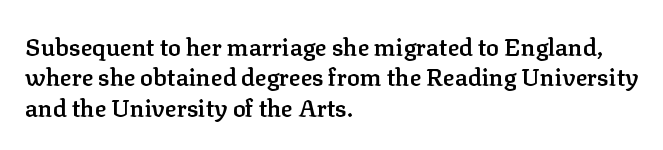
{"italic": "no", "bold": "semi", "underline": "no", "align": "left", "line_spacing": "normal", "line_spacing_ratio": 1.27, "letter_spacing": "normal", "letter_spacing_em": 0.0, "glyph_px": 24}
